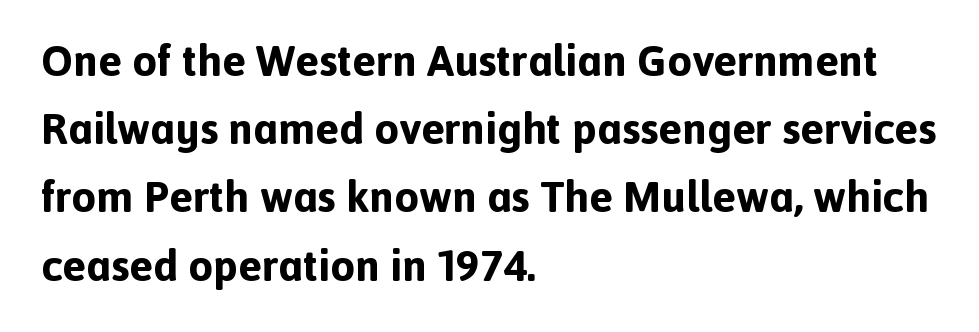
Tall strokes in this sample are plumb rather than angled. A typesetter would call this proportional, since set widths differ per character. To sum up the face: it is a sans, with no serifs. Standard letterfit; no display-style spreading of the glyphs. Compared with a centered layout, this one pins lines to the left instead.
